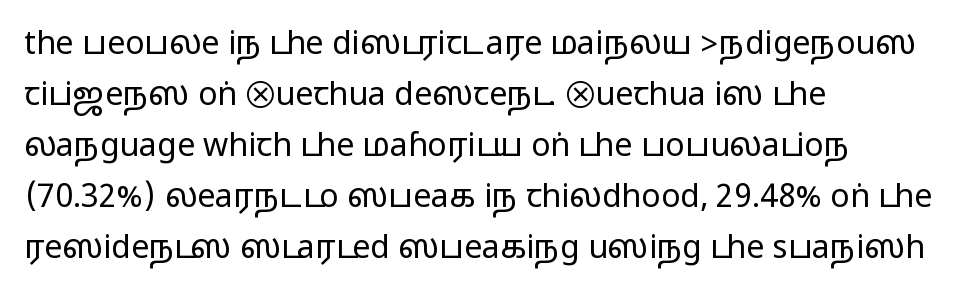
The image shows 32 px wide sans-serif type, upright; set left-aligned, normal line spacing (1.59x), normal letter spacing, not underlined; medium stroke contrast.
